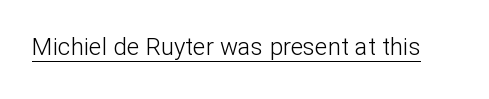
Underlined type. When letters stand straight like this, we call the style roman or upright. The line texture is even and compact thanks to regular tracking. The strokes carry an ordinary text weight at most.
